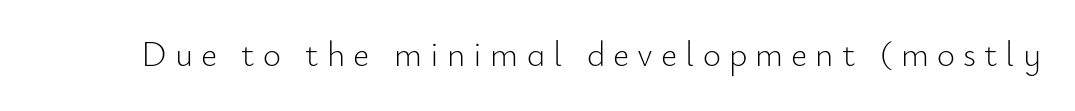
Italic: no, the glyphs are upright roman. The area under the type is left untouched. The tracking reads as deliberately expanded to a designer's eye. The font is comparable to plain body text, perhaps lighter. Nothing sits at the stroke ends, so this counts as sans-serif. The letters advance in unequal steps, a hallmark of proportional type.
